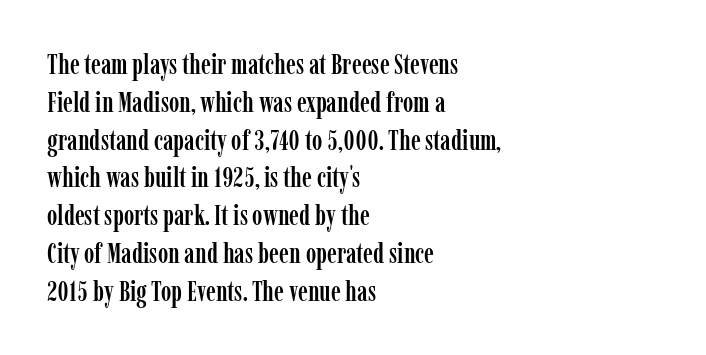
{"serif": "yes", "italic": "no", "width": "condensed", "stroke_contrast": "low", "x_height": "medium", "monospaced": "no", "underline": "no", "align": "left", "line_spacing": "normal", "line_spacing_ratio": 1.35, "letter_spacing": "normal", "letter_spacing_em": 0.0, "glyph_px": 28}
